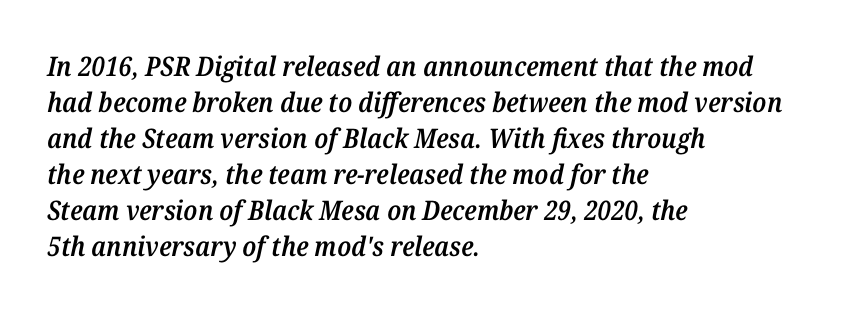
Q: Is the text bold? A: Semi-bold.
Q: Is the text italic (slanted)? A: Yes, it leans right by about 12 degrees.
Q: Is the text underlined? A: No.
Q: How is the paragraph aligned? A: Left-aligned.
Q: Is the spacing between letters normal or unusually wide? A: Normal.
Q: Is the spacing between lines tight, normal or loose? A: Normal.
